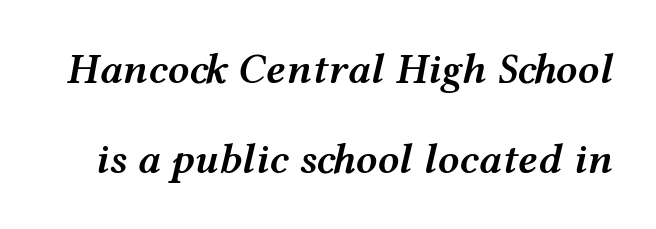
Q: Is the text bold? A: Semi-bold.
Q: Is the text italic (slanted)? A: Yes, it leans right by about 12 degrees.
Q: Is the text underlined? A: No.
Q: Is the spacing between letters normal or unusually wide? A: Normal.
Q: Is the spacing between lines tight, normal or loose? A: Loose.
Q: Width (condensed, normal, or wide)? A: Wide.
Q: Stroke contrast? A: Medium.
Q: x-height? A: Medium.
Q: Monospaced? A: No.
